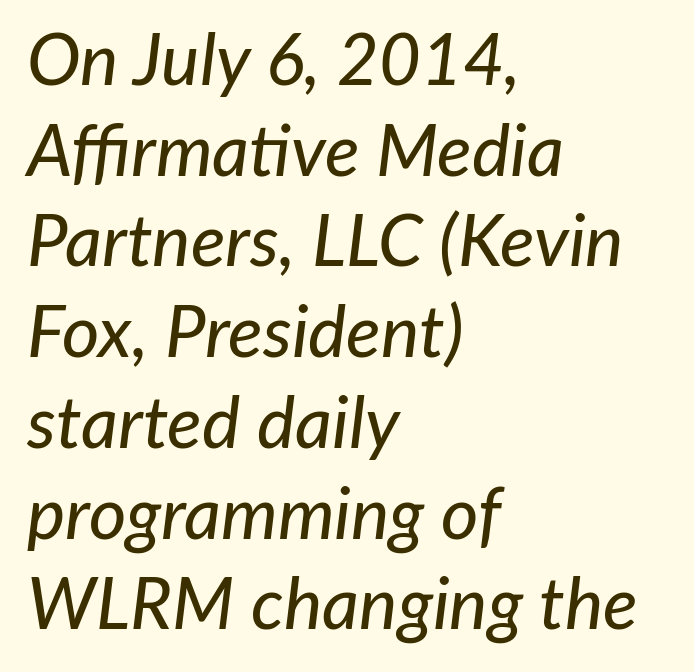
Slant detected: the letters are inclined. This rendering uses left alignment, leaving the right contour irregular. You could call the tracking neutral — neither tight nor loose. Each letter keeps its own natural width here, so spacing adapts to shape. The space between consecutive lines is moderate.
